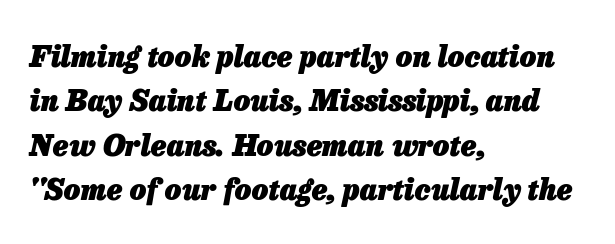
Q: Is the text bold? A: Yes.
Q: Is the text italic (slanted)? A: Yes, it leans right by about 13 degrees.
Q: Is the text underlined? A: No.
Q: How is the paragraph aligned? A: Left-aligned.
Q: Is the spacing between letters normal or unusually wide? A: Normal.
Q: Is the spacing between lines tight, normal or loose? A: Normal.
Q: Width (condensed, normal, or wide)? A: Normal.
Q: Stroke contrast? A: Low.
Q: x-height? A: Medium.
Q: Monospaced? A: No.
